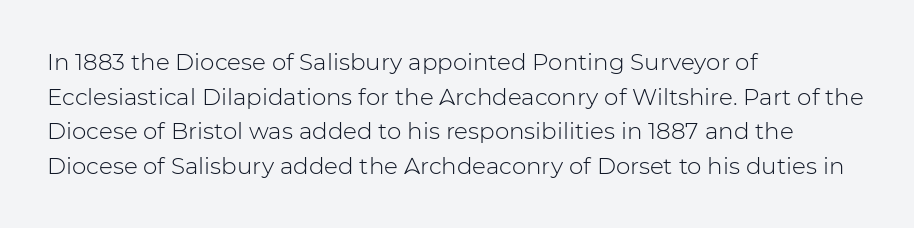
Q: Is the text bold? A: No.
Q: Is the text italic (slanted)? A: No, it is upright.
Q: Is the text underlined? A: No.
Q: How is the paragraph aligned? A: Left-aligned.
Q: Is the spacing between letters normal or unusually wide? A: Normal.
Q: Is the spacing between lines tight, normal or loose? A: Normal.
